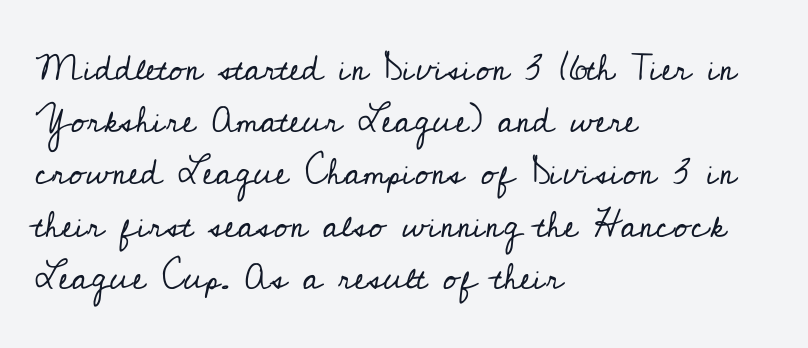
Teacher's note: observe the even left margin — that is flush-left alignment. Examine the stroke ends and you'll spot serifs. The typeface has the unassuming heft of standard copy or less.
